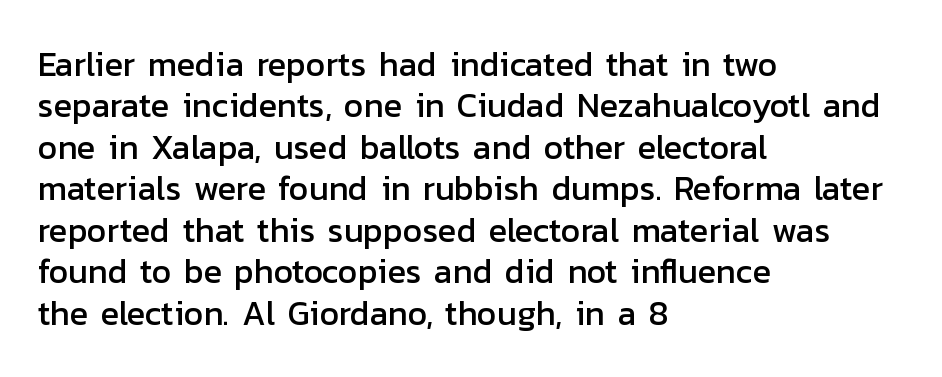
The image shows 34 px sans-serif type, upright; set left-aligned, line spacing 1.22x, normal letter spacing, not underlined; low stroke contrast and a medium x-height.
